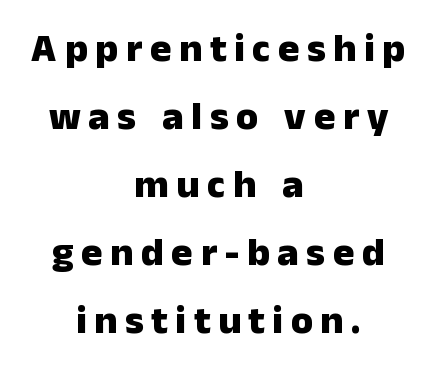
Q: Is the text bold? A: Yes.
Q: Is the text italic (slanted)? A: No, it is upright.
Q: Is the typeface a serif or a sans-serif typeface? A: Sans-serif.
Q: Is the text underlined? A: No.
Q: How is the paragraph aligned? A: Centered.
Q: Is the spacing between lines tight, normal or loose? A: Normal.
Q: Width (condensed, normal, or wide)? A: Normal.
Q: Stroke contrast? A: Low.
Q: x-height? A: Medium.
Q: Monospaced? A: No.
